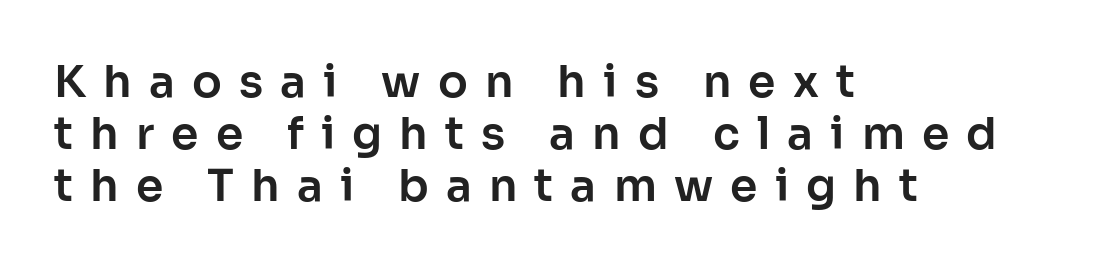
The image shows 44 px sans-serif type, upright; set left-aligned, line spacing 1.18x, unusually wide letter spacing (+0.39 em), not underlined; low stroke contrast and a medium x-height.
